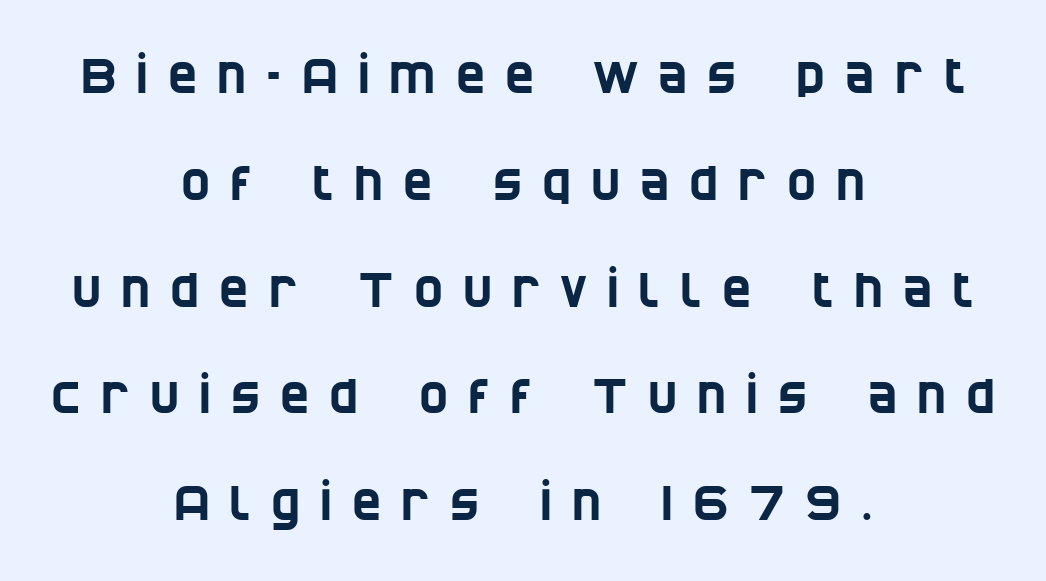
You can tell from the bare stems that sans-serif type was used. A typesetter would call this heavily tracked-out type. The passage is arranged like a title page — every line centered. You could not count columns in this text — the font is proportionally spaced.
